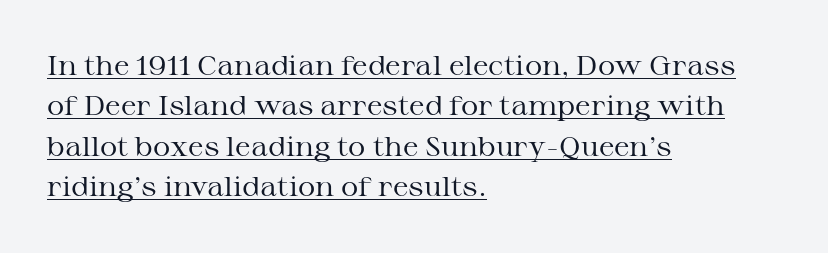
You can see a thin bar hugging the bottom of the glyphs. The rendering keeps characters at their native spacing. Letters have the restrained weight of plain body copy at most. No italicization has been applied; the sample stays upright. What's the leading like? Ordinary, nothing unusual.
